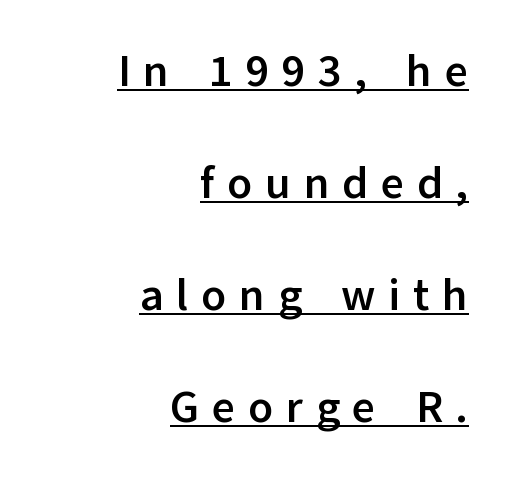
Q: Is the text bold? A: Yes.
Q: Is the text italic (slanted)? A: No, it is upright.
Q: Is the typeface a serif or a sans-serif typeface? A: Sans-serif.
Q: Is the text underlined? A: Yes.
Q: How is the paragraph aligned? A: Right-aligned.
Q: Is the spacing between letters normal or unusually wide? A: Unusually wide.
Q: Is the spacing between lines tight, normal or loose? A: Loose.
Q: Width (condensed, normal, or wide)? A: Normal.
Q: Stroke contrast? A: Low.
Q: x-height? A: Medium.
Q: Monospaced? A: No.
